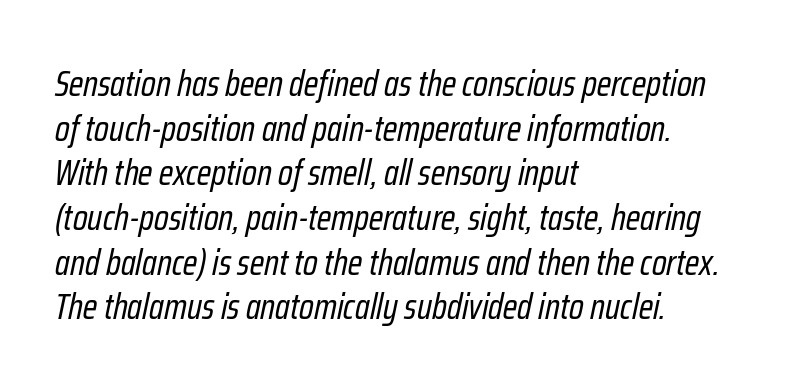
Q: Is the text bold? A: No.
Q: Is the text italic (slanted)? A: Yes, it leans right by about 12 degrees.
Q: Is the text underlined? A: No.
Q: How is the paragraph aligned? A: Left-aligned.
Q: Is the spacing between letters normal or unusually wide? A: Normal.
Q: Width (condensed, normal, or wide)? A: Condensed.
Q: Stroke contrast? A: Low.
Q: x-height? A: Medium.
Q: Monospaced? A: No.
